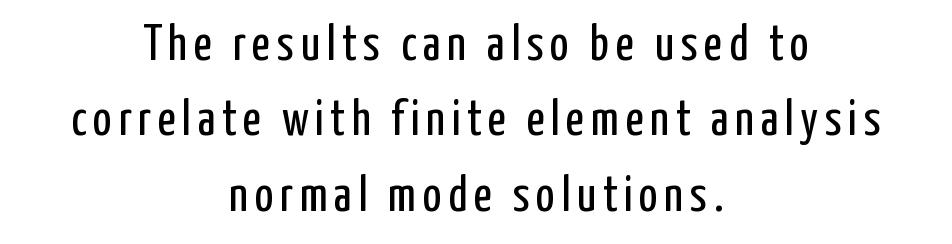
{"serif": "no", "italic": "no", "bold": "no", "weight": "regular", "width": "condensed", "stroke_contrast": "low", "x_height": "medium", "monospaced": "no", "underline": "no", "align": "center", "line_spacing": "normal", "line_spacing_ratio": 1.51, "glyph_px": 50}
